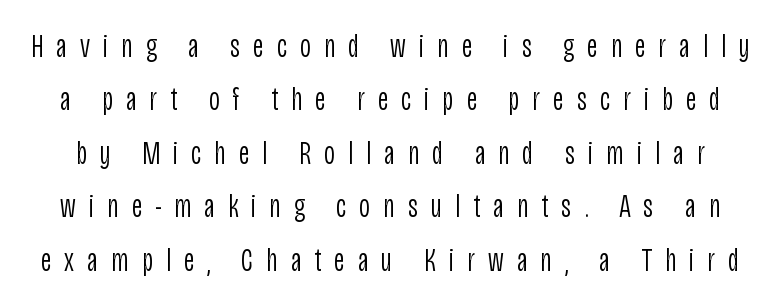
The image shows 33 px light, condensed sans-serif type, upright; set normal line spacing (1.62x), unusually wide letter spacing (+0.4 em), not underlined; low stroke contrast and a large x-height.
